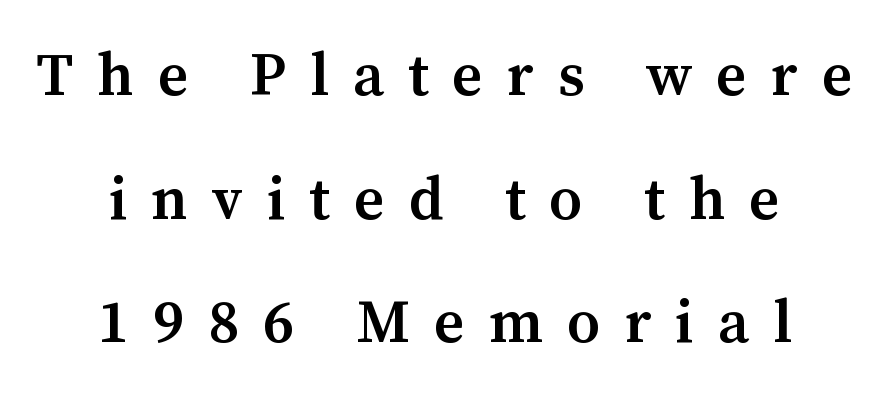
The image shows 60 px semibold serif type, upright; set centered, loose line spacing (2.06x), unusually wide letter spacing (+0.4 em), not underlined; medium stroke contrast and a medium x-height.
